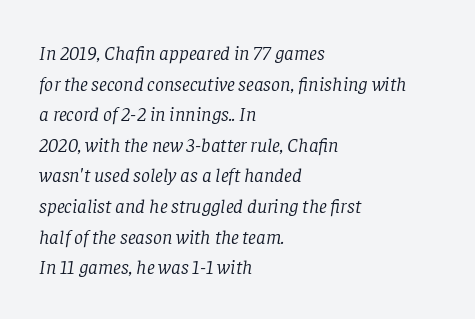
Q: Is the text bold? A: No.
Q: Is the text italic (slanted)? A: Yes, it leans right by about 8 degrees.
Q: Is the text underlined? A: No.
Q: How is the paragraph aligned? A: Left-aligned.
Q: Is the spacing between letters normal or unusually wide? A: Normal.
Q: Is the spacing between lines tight, normal or loose? A: Normal.
